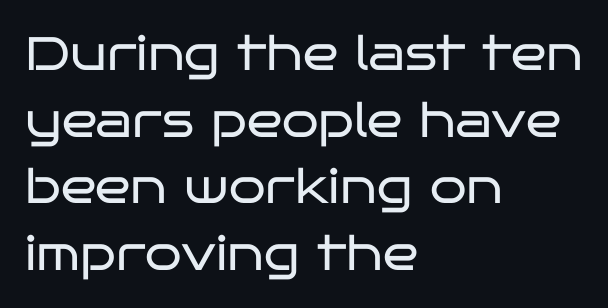
The image shows 47 px regular-weight, wide sans-serif type, upright; set left-aligned, normal line spacing (1.42x), normal letter spacing, not underlined; low stroke contrast and a large x-height.
